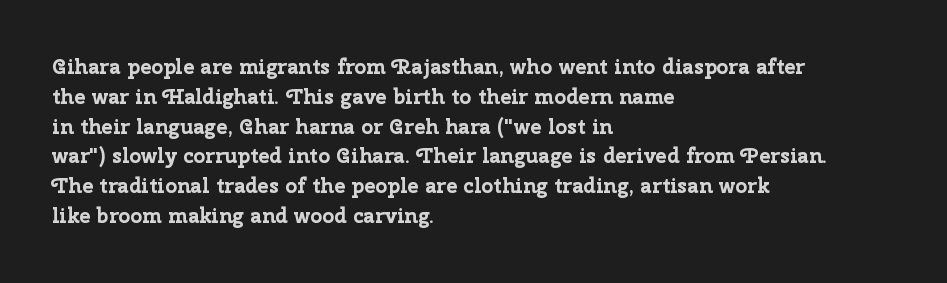
Q: Is the text bold? A: Yes.
Q: Is the text italic (slanted)? A: No, it is upright.
Q: Is the text underlined? A: No.
Q: How is the paragraph aligned? A: Left-aligned.
Q: Is the spacing between letters normal or unusually wide? A: Normal.
Q: Is the spacing between lines tight, normal or loose? A: Normal.
